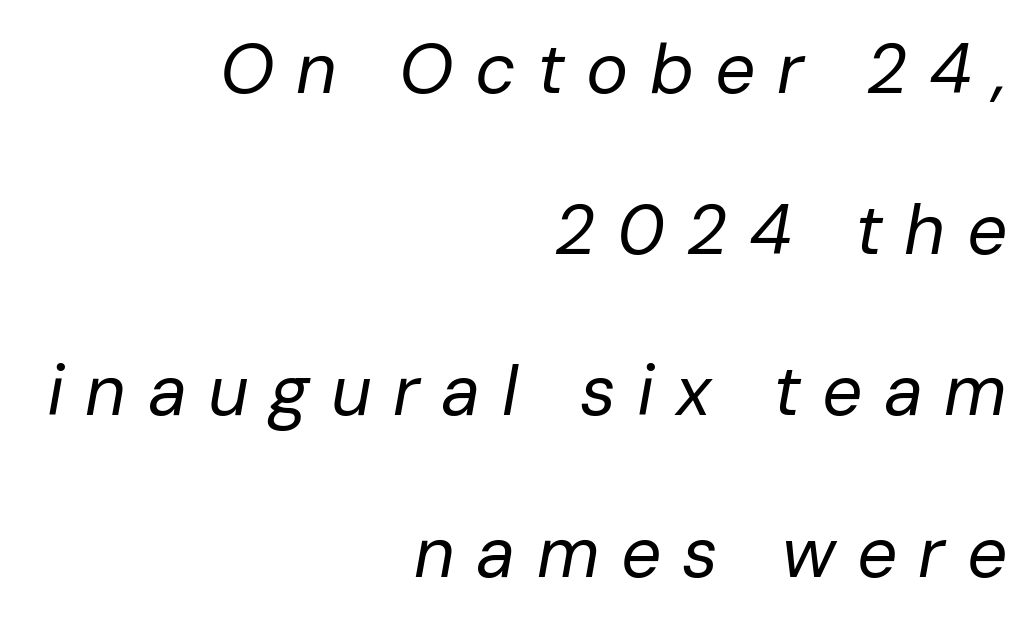
Letters have the restrained weight of plain body copy at most. Lines of text with bare space underneath. This is oblique type, the kind used for emphasis or titles. Where is the straight margin? On the right. Widely set lines give the paragraph a tall, airy silhouette. These lines have a slow, spaced-out rhythm from letter to letter.
